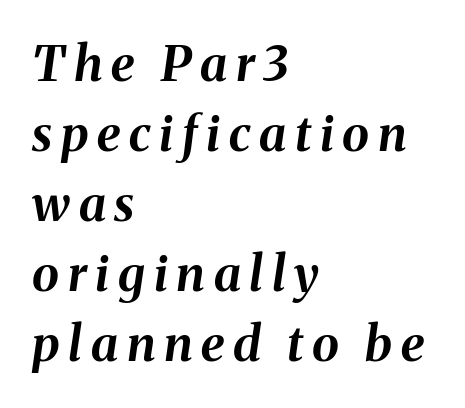
The glyphs have the mass of a bold cut. Leftover space on each line is placed entirely after the last word. These lines are rendered in a variable-pitch font. Notice how descenders clear the ascenders below comfortably — that's standard leading.
